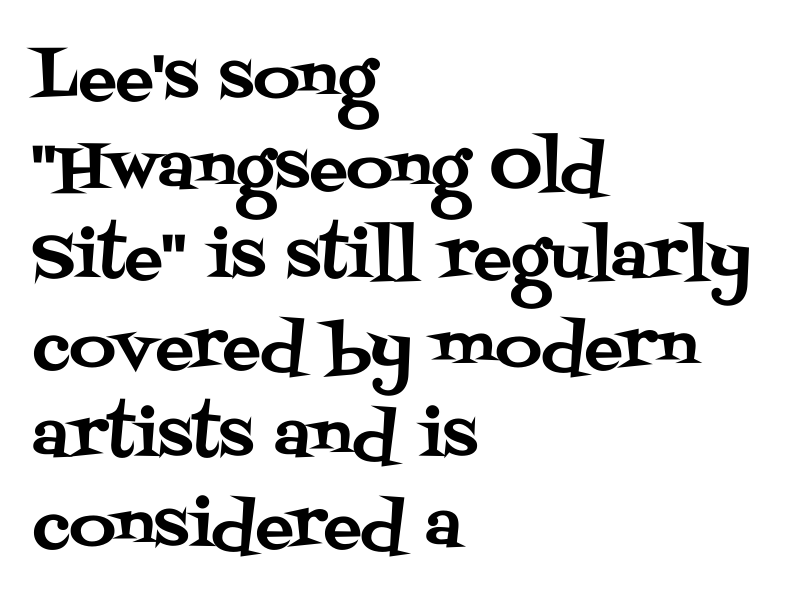
The vertical gap from one line to the next is medium. The letters sit at their default tracking, neither squeezed nor spread. Posture: straight, roman, zero tilt. The setting favours the left margin, as ordinary paragraphs usually do. Check the space under the baseline: it is left empty. Spacing verdict: proportional, widths tailored to each character.
